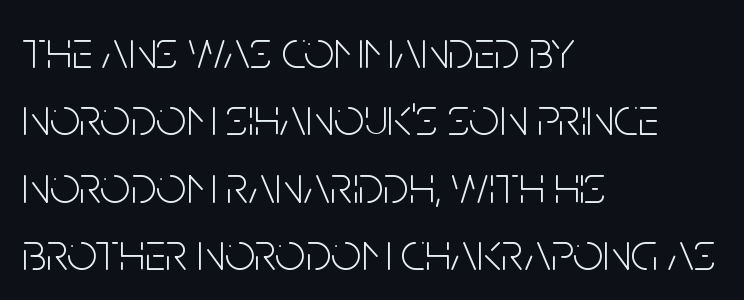
The image shows 53 px light, condensed sans-serif type, upright; set left-aligned, normal line spacing (1.27x), normal letter spacing, not underlined; low stroke contrast and a large x-height.
